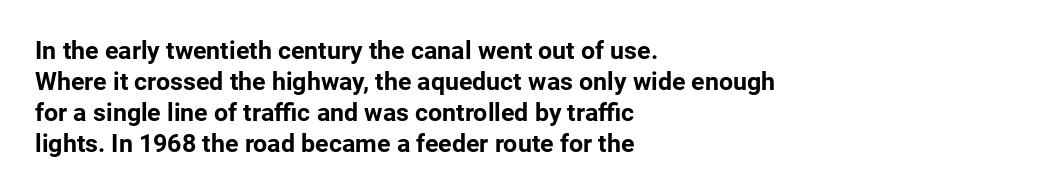
You'd pick this weight for a headline — it's a proper bold. Upright lettering throughout. Nothing unusual about the tracking: characters are spaced as the font intends. Check the space under the baseline: it is left empty.
